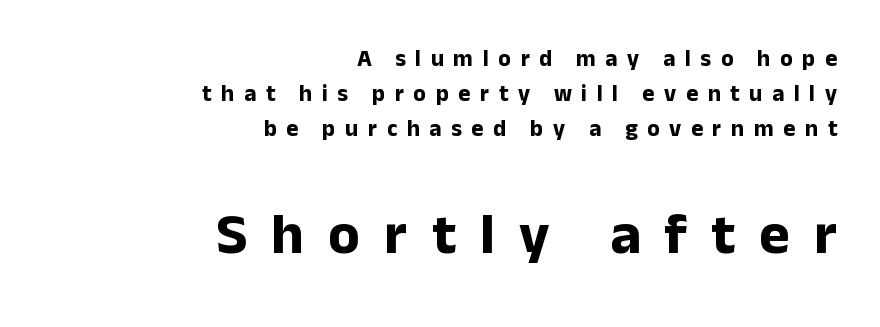
These lines are rendered in a variable-pitch font. Glance below the letters and you will spot only blank space. A typesetter would label this face a sans. The lines in this sample share a right terminus and differ only in where they begin.
